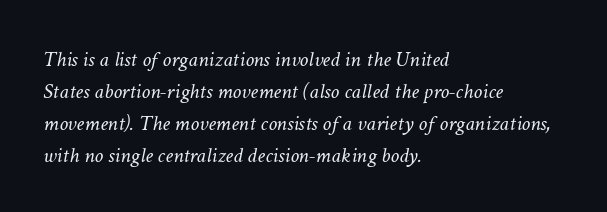
{"italic": "yes", "lean": "right", "slant_degrees": 11, "bold": "no", "underline": "no", "align": "left", "line_spacing": "normal", "line_spacing_ratio": 1.46, "letter_spacing": "normal", "letter_spacing_em": 0.0, "glyph_px": 22}
